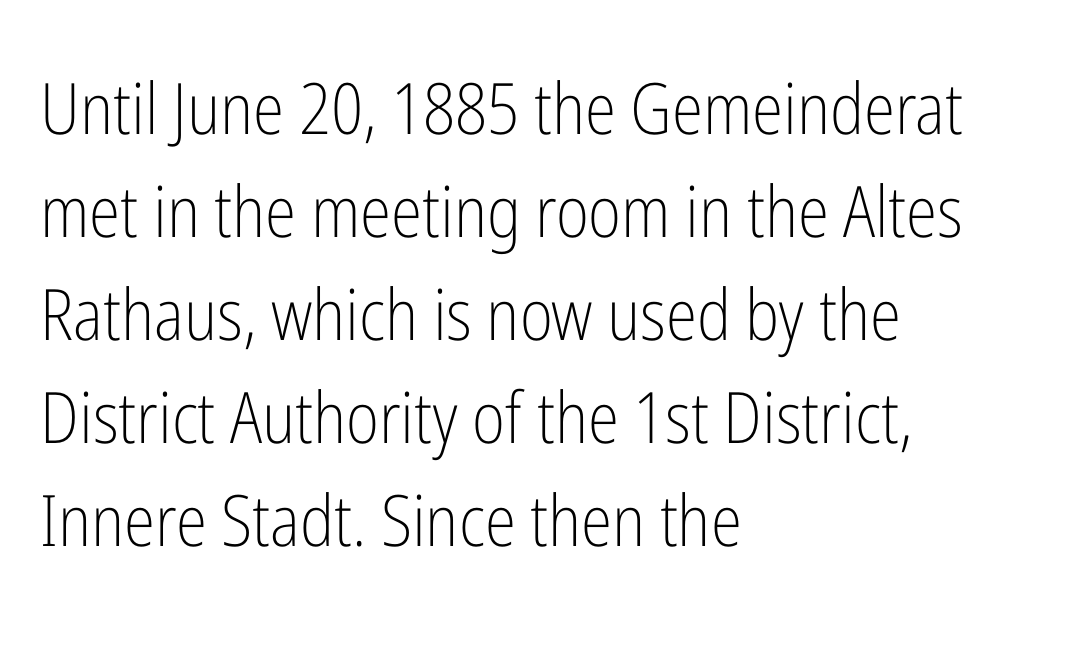
{"serif": "no", "italic": "no", "bold": "no", "weight": "light", "width": "condensed", "stroke_contrast": "low", "x_height": "medium", "monospaced": "no", "underline": "no", "align": "left", "line_spacing": "normal", "line_spacing_ratio": 1.45, "letter_spacing": "normal", "letter_spacing_em": 0.0, "glyph_px": 71}
